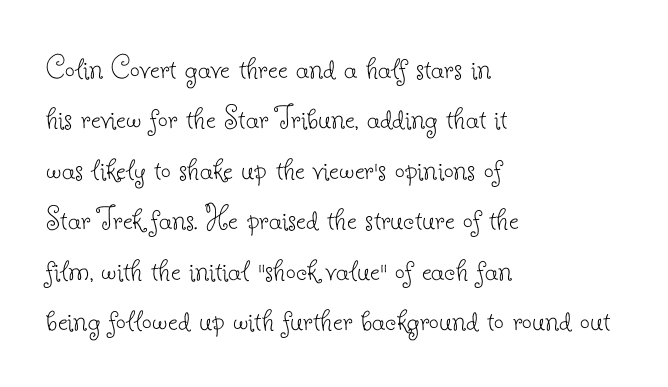
Letters have the restrained weight of plain body copy at most. The rendering keeps characters at their native spacing. In CSS terms this would be text-align: left. These lines are rendered in a variable-pitch font. What's the leading like? Ordinary, nothing unusual.
